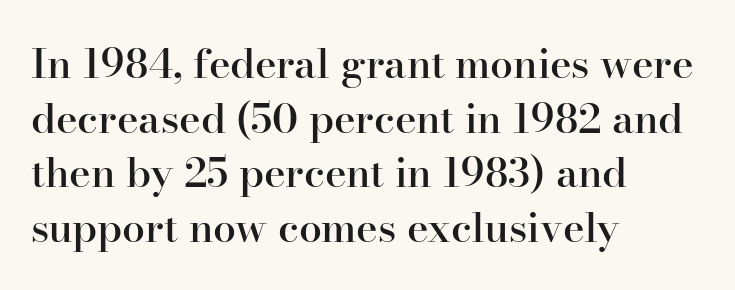
Q: Is the text bold? A: Semi-bold.
Q: Is the text italic (slanted)? A: No, it is upright.
Q: Is the typeface a serif or a sans-serif typeface? A: Serif.
Q: Is the text underlined? A: No.
Q: How is the paragraph aligned? A: Left-aligned.
Q: Is the spacing between letters normal or unusually wide? A: Normal.
Q: Is the spacing between lines tight, normal or loose? A: Normal.
Q: Width (condensed, normal, or wide)? A: Normal.
Q: Stroke contrast? A: High.
Q: x-height? A: Small.
Q: Monospaced? A: No.
